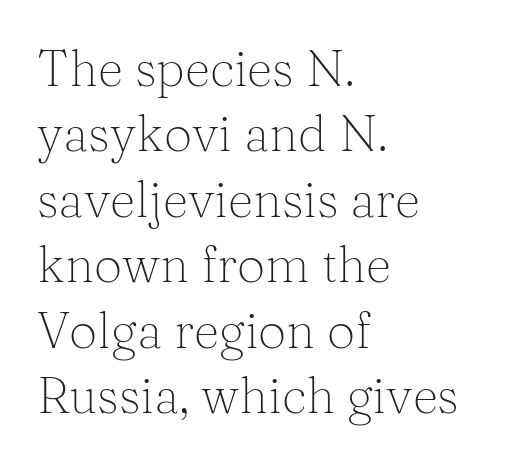
Q: Is the text bold? A: No.
Q: Is the text italic (slanted)? A: No, it is upright.
Q: Is the typeface a serif or a sans-serif typeface? A: Serif.
Q: Is the text underlined? A: No.
Q: How is the paragraph aligned? A: Left-aligned.
Q: Is the spacing between letters normal or unusually wide? A: Normal.
Q: Is the spacing between lines tight, normal or loose? A: Normal.
Q: Width (condensed, normal, or wide)? A: Normal.
Q: Stroke contrast? A: Medium.
Q: x-height? A: Medium.
Q: Monospaced? A: No.
